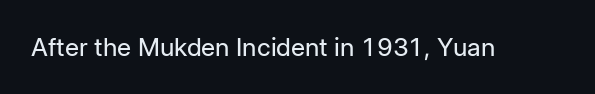
The rendering keeps characters at their native spacing. The font sits on the lighter half of the weight spectrum, regular included. Quick note: underline off. Is there any slant? The stems are plumb.
